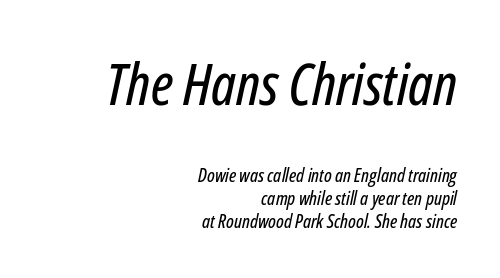
A typesetter would call this proportional, since set widths differ per character. The glyphs are unaccompanied by any horizontal stroke below them. Looking at the ascenders, they clearly lean. The rag falls on the left side of this text block. Two sizes are in play, and the larger belongs to the first block.
